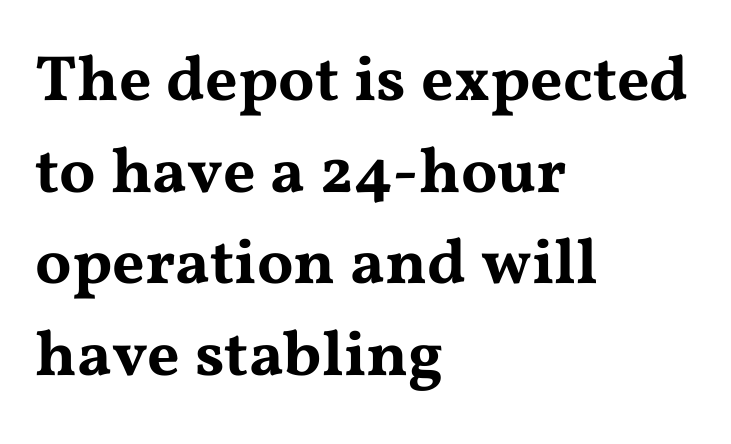
{"serif": "yes", "italic": "no", "width": "wide", "stroke_contrast": "medium", "x_height": "medium", "monospaced": "no", "underline": "no", "align": "left", "line_spacing": "normal", "line_spacing_ratio": 1.43, "letter_spacing": "normal", "letter_spacing_em": 0.0, "glyph_px": 64}
